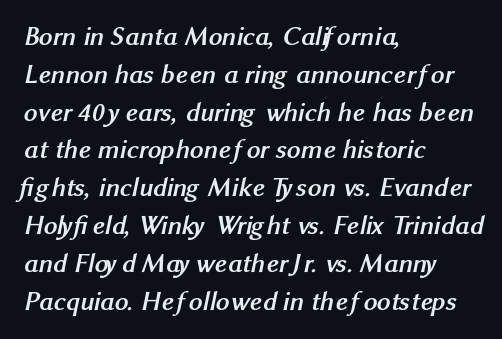
{"bold": "yes", "underline": "no", "align": "left", "line_spacing": "normal", "line_spacing_ratio": 1.4, "letter_spacing": "normal", "letter_spacing_em": 0.0, "glyph_px": 27}
